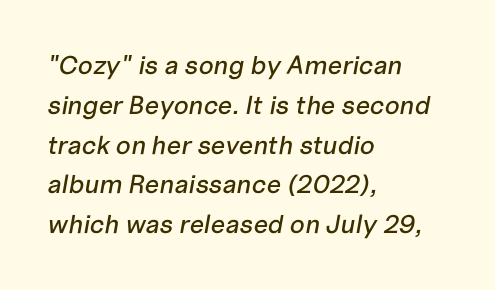
The image shows 26 px text type, italic (leaning right); set left-aligned, normal line spacing (1.53x), normal letter spacing, not underlined.
